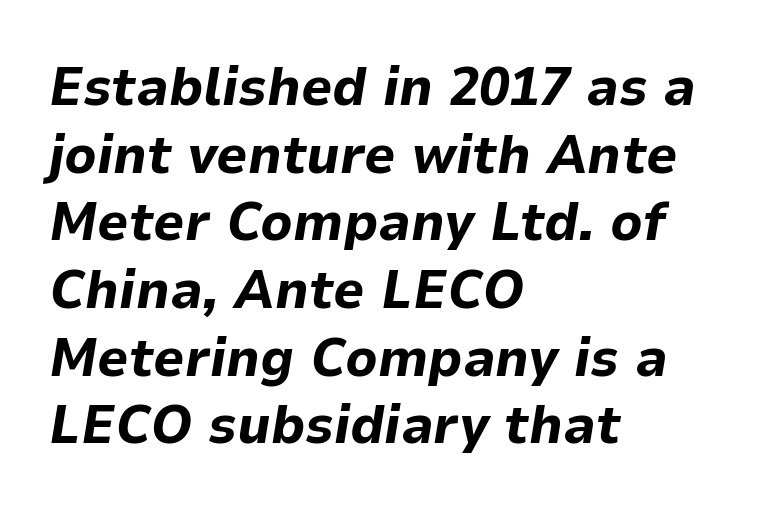
A bare baseline throughout the passage. A student would call this left alignment; a typographer would say flush left, rag right. Heavy-handed strokes throughout: this text is bold. Quick note: italic. Is this a fixed-width face? No — the glyphs have proportional, varying widths. There is no visible air inserted between adjacent glyphs.
